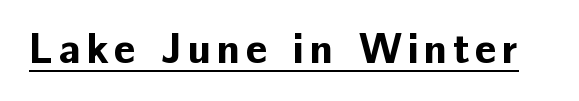
Q: Is the text bold? A: Yes.
Q: Is the text italic (slanted)? A: No, it is upright.
Q: Is the typeface a serif or a sans-serif typeface? A: Sans-serif.
Q: Is the text underlined? A: Yes.
Q: Width (condensed, normal, or wide)? A: Normal.
Q: Stroke contrast? A: Low.
Q: x-height? A: Medium.
Q: Monospaced? A: No.
